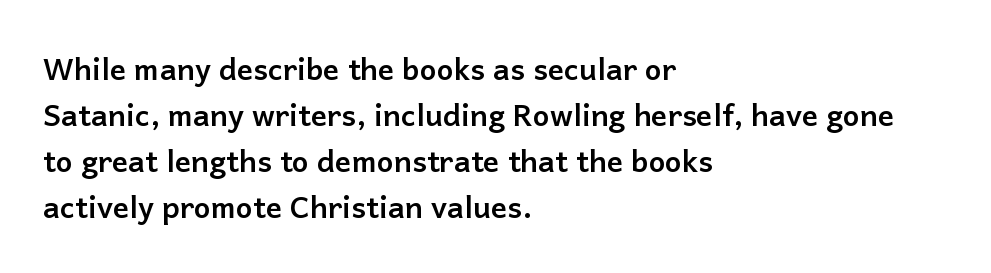
Q: Is the text bold? A: Yes.
Q: Is the text italic (slanted)? A: No, it is upright.
Q: Is the typeface a serif or a sans-serif typeface? A: Sans-serif.
Q: Is the text underlined? A: No.
Q: How is the paragraph aligned? A: Left-aligned.
Q: Is the spacing between letters normal or unusually wide? A: Normal.
Q: Is the spacing between lines tight, normal or loose? A: Normal.
Q: Width (condensed, normal, or wide)? A: Normal.
Q: Stroke contrast? A: Low.
Q: x-height? A: Medium.
Q: Monospaced? A: No.
